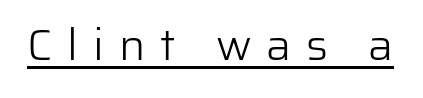
Q: Is the text bold? A: No.
Q: Is the text italic (slanted)? A: No, it is upright.
Q: Is the typeface a serif or a sans-serif typeface? A: Sans-serif.
Q: Is the text underlined? A: Yes.
Q: Is the spacing between letters normal or unusually wide? A: Unusually wide.
Q: Width (condensed, normal, or wide)? A: Normal.
Q: Stroke contrast? A: Low.
Q: x-height? A: Medium.
Q: Monospaced? A: No.
